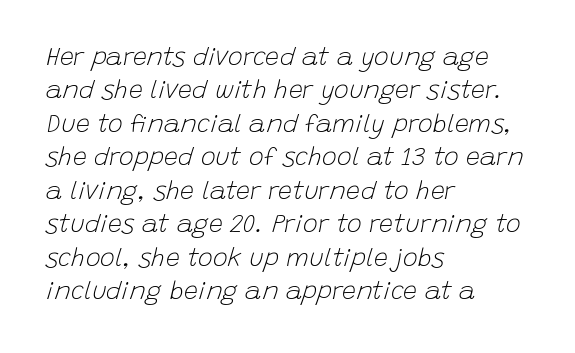
{"italic": "yes", "lean": "right", "slant_degrees": 15, "bold": "no", "underline": "no", "align": "left", "line_spacing": "normal", "line_spacing_ratio": 1.34, "letter_spacing": "normal", "letter_spacing_em": 0.0, "glyph_px": 25}
